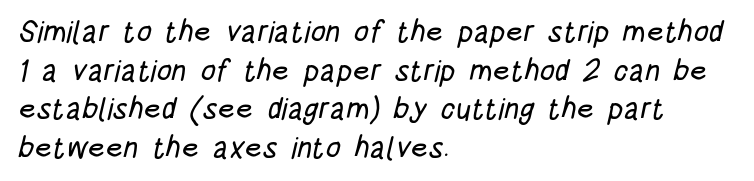
Q: Is the typeface a serif or a sans-serif typeface? A: Sans-serif.
Q: Is the text underlined? A: No.
Q: How is the paragraph aligned? A: Left-aligned.
Q: Is the spacing between letters normal or unusually wide? A: Normal.
Q: Is the spacing between lines tight, normal or loose? A: Normal.
Q: Width (condensed, normal, or wide)? A: Condensed.
Q: Stroke contrast? A: Low.
Q: x-height? A: Large.
Q: Monospaced? A: No.
